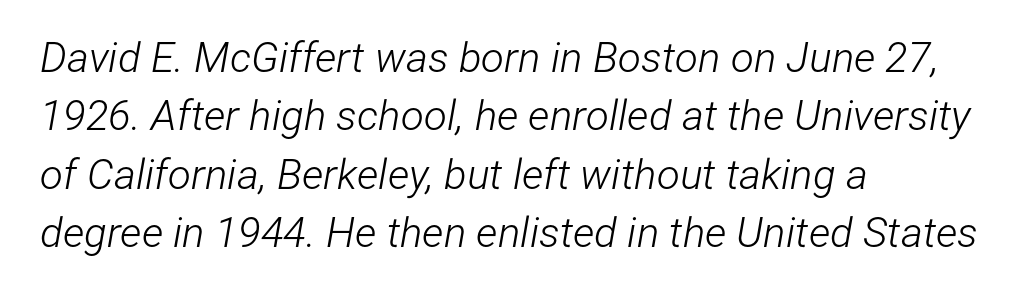
{"italic": "yes", "lean": "right", "slant_degrees": 12, "bold": "no", "weight": "light", "width": "condensed", "stroke_contrast": "low", "x_height": "medium", "monospaced": "no", "underline": "no", "align": "left", "line_spacing": "normal", "line_spacing_ratio": 1.39, "letter_spacing": "normal", "letter_spacing_em": 0.0, "glyph_px": 42}
